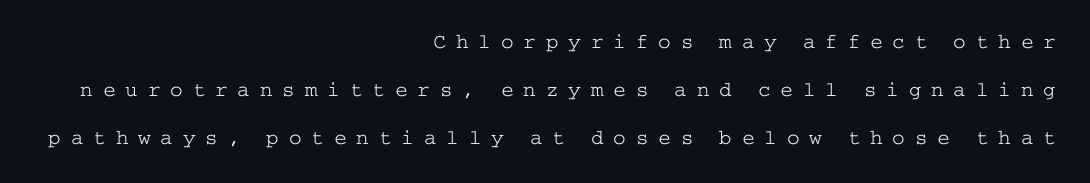
The image shows 21 px text type, upright; set right-aligned, loose line spacing (2.29x), unusually wide letter spacing (+0.47 em), not underlined.
